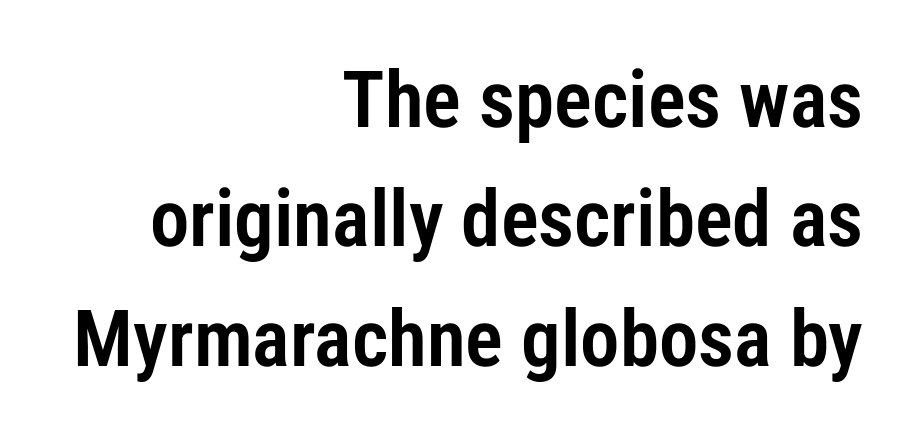
The axis of the letterforms is exactly vertical. Is the letter spacing exaggerated? No — it looks like the ordinary default. Letters rest on an invisible, unmarked baseline. Reading down the block, your eye finds every line finishing at a fixed right position. Whoever set this chose a conventional vertical rhythm. In terms of letterform style, serifs are entirely absent.
